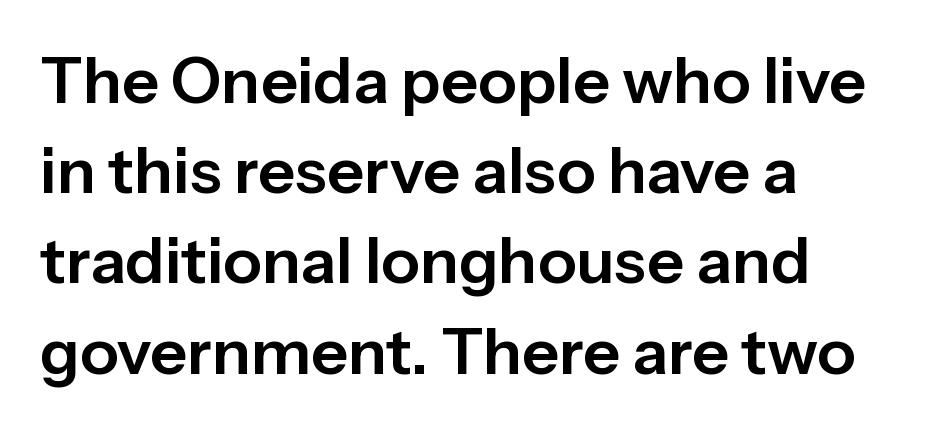
If you drew a ruler down the left edge, every line would touch it. This sample has the flowing, uneven cadence of proportional lettering. The line texture is even and compact thanks to regular tracking. No italicization has been applied; the sample stays upright. The space beneath each line is pristine and unruled.
